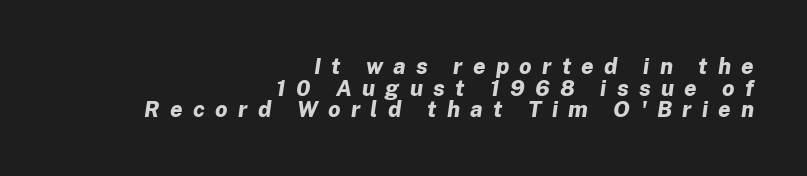
Q: Is the text bold? A: Yes.
Q: Is the text italic (slanted)? A: Yes, it leans right by about 8 degrees.
Q: Is the text underlined? A: No.
Q: How is the paragraph aligned? A: Right-aligned.
Q: Is the spacing between letters normal or unusually wide? A: Unusually wide.
Q: Is the spacing between lines tight, normal or loose? A: Tight.
